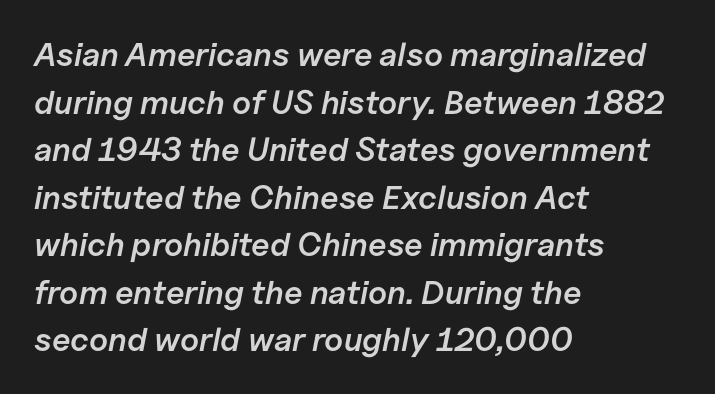
The line-height multiplier appears to be the usual default. A typesetter would mark this as italic. What stands out about the letter spacing? Nothing — it is the standard amount. Looks like regular typesetting: each glyph gets only the width it needs. The rendering anchors every line to the left-hand side.
